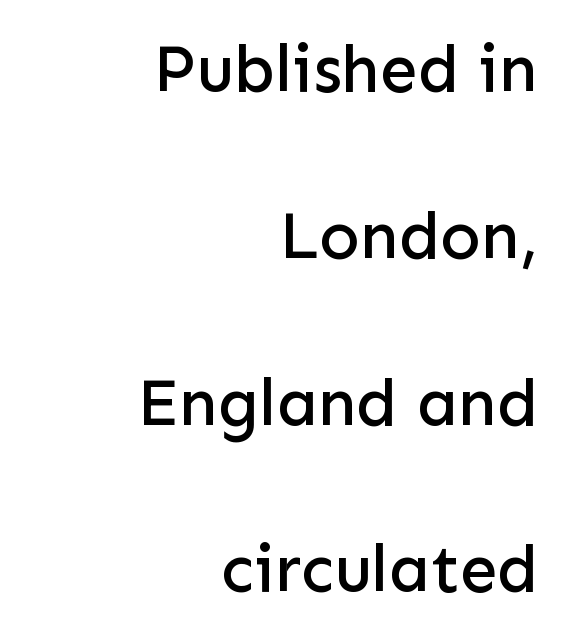
{"serif": "no", "italic": "no", "width": "normal", "stroke_contrast": "low", "x_height": "medium", "monospaced": "no", "underline": "no", "align": "right", "line_spacing": "loose", "line_spacing_ratio": 2.49, "letter_spacing": "normal", "letter_spacing_em": 0.0, "glyph_px": 67}
